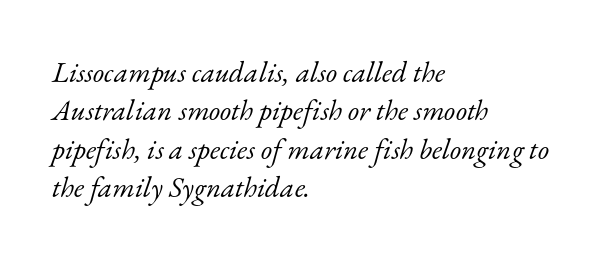
A normal amount of white space separates one row of letters from the next. The weight would be labelled regular, book, light, or lighter still. Nothing unusual about the tracking: characters are spaced as the font intends. Each letter keeps its own natural width here, so spacing adapts to shape.
